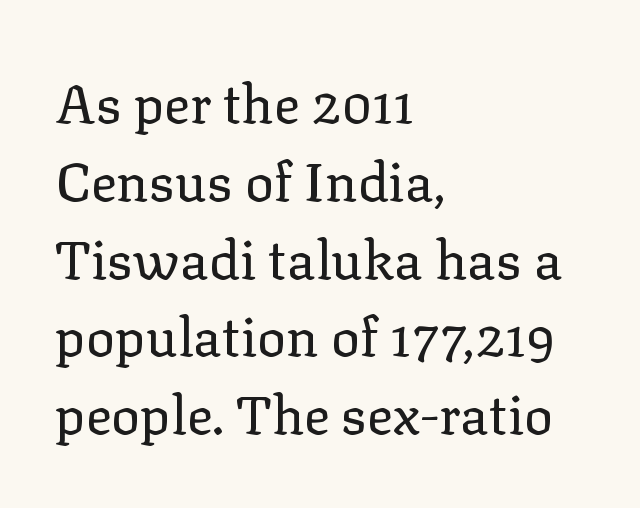
Q: Is the text bold? A: No.
Q: Is the text italic (slanted)? A: No, it is upright.
Q: Is the typeface a serif or a sans-serif typeface? A: Serif.
Q: Is the text underlined? A: No.
Q: How is the paragraph aligned? A: Left-aligned.
Q: Is the spacing between letters normal or unusually wide? A: Normal.
Q: Is the spacing between lines tight, normal or loose? A: Normal.
Q: Width (condensed, normal, or wide)? A: Normal.
Q: Stroke contrast? A: Low.
Q: x-height? A: Medium.
Q: Monospaced? A: No.
